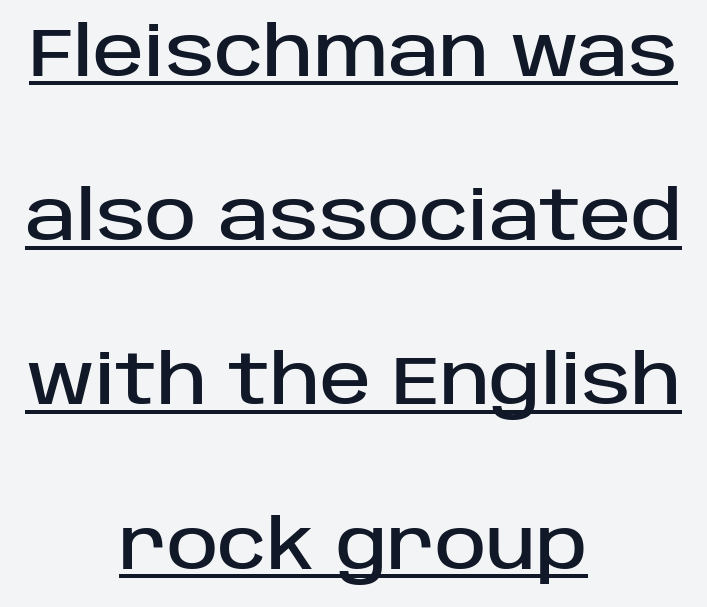
The image shows 69 px sans-serif type, upright; set centered, loose line spacing (2.38x), normal letter spacing, underlined; low stroke contrast and a large x-height.
